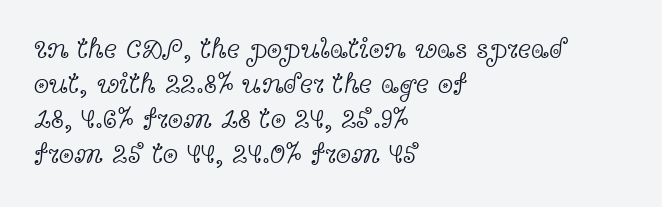
Q: Is the text bold? A: No.
Q: Is the text italic (slanted)? A: No, it is upright.
Q: Is the typeface a serif or a sans-serif typeface? A: Serif.
Q: Is the text underlined? A: No.
Q: How is the paragraph aligned? A: Left-aligned.
Q: Is the spacing between letters normal or unusually wide? A: Normal.
Q: Is the spacing between lines tight, normal or loose? A: Normal.
Q: Width (condensed, normal, or wide)? A: Wide.
Q: x-height? A: Medium.
Q: Monospaced? A: No.
